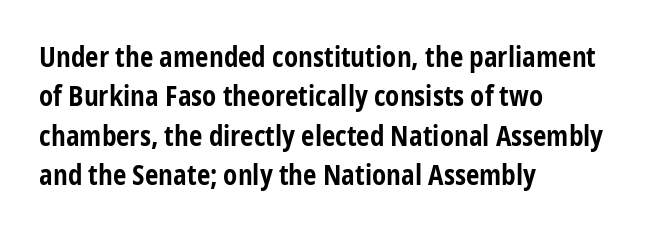
Q: Is the text bold? A: Yes.
Q: Is the text italic (slanted)? A: No, it is upright.
Q: Is the text underlined? A: No.
Q: How is the paragraph aligned? A: Left-aligned.
Q: Is the spacing between letters normal or unusually wide? A: Normal.
Q: Is the spacing between lines tight, normal or loose? A: Normal.
